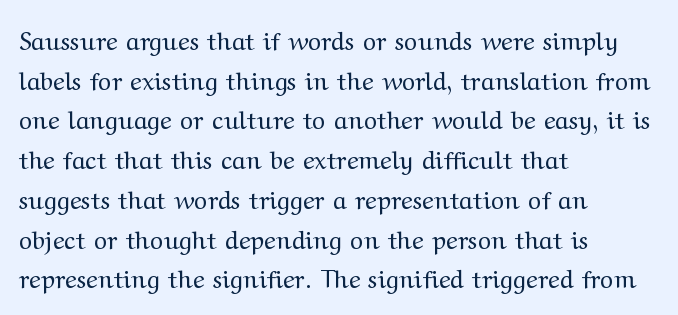
Q: Is the text bold? A: No.
Q: Is the text italic (slanted)? A: No, it is upright.
Q: Is the text underlined? A: No.
Q: How is the paragraph aligned? A: Left-aligned.
Q: Is the spacing between letters normal or unusually wide? A: Normal.
Q: Is the spacing between lines tight, normal or loose? A: Normal.
